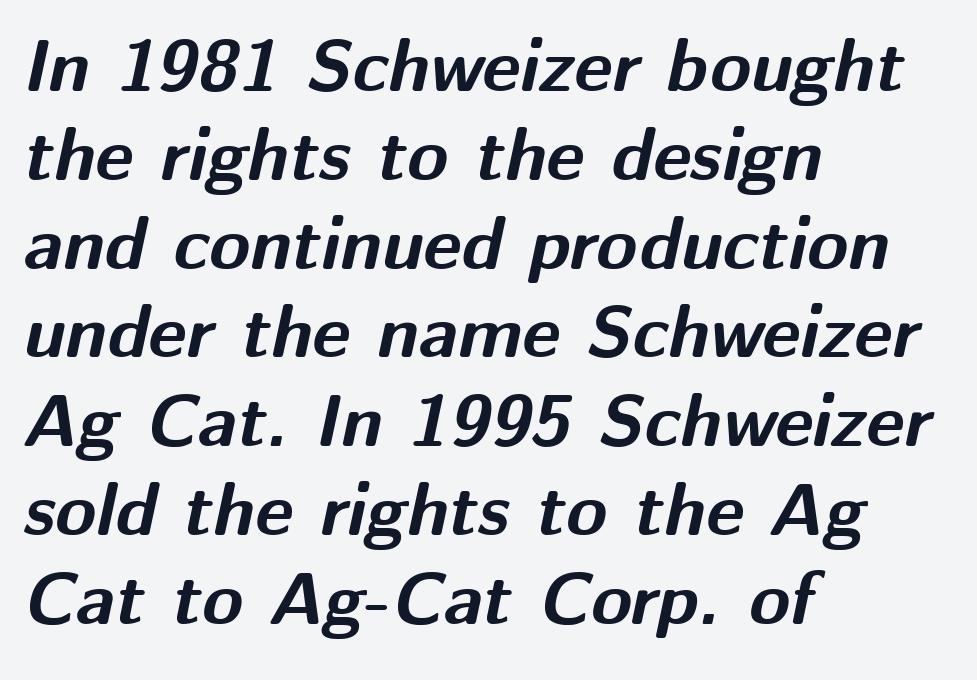
The image shows 74 px bold type, italic (leaning right); set left-aligned, line spacing 1.2x, normal letter spacing, not underlined; medium stroke contrast and a medium x-height.
